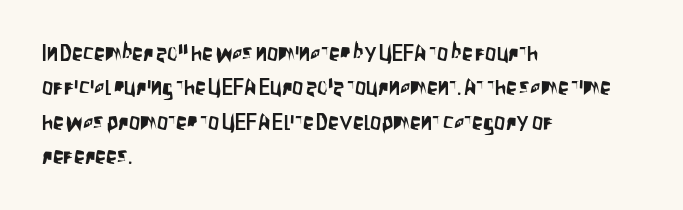
{"italic": "no", "underline": "no", "align": "left", "line_spacing": "normal", "line_spacing_ratio": 1.56, "letter_spacing": "normal", "letter_spacing_em": 0.0, "glyph_px": 22}
